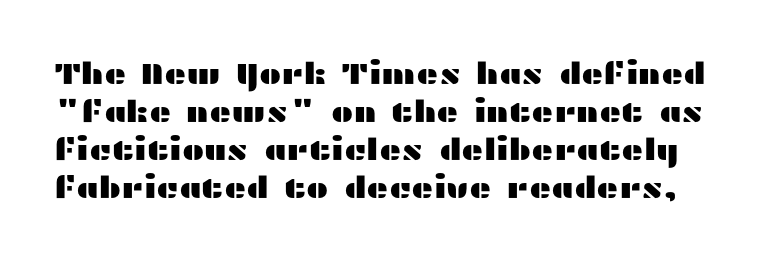
Q: Is the text italic (slanted)? A: No, it is upright.
Q: Is the typeface a serif or a sans-serif typeface? A: Sans-serif.
Q: Is the text underlined? A: No.
Q: Is the spacing between letters normal or unusually wide? A: Normal.
Q: Is the spacing between lines tight, normal or loose? A: Normal.
Q: Width (condensed, normal, or wide)? A: Wide.
Q: Stroke contrast? A: Medium.
Q: x-height? A: Medium.
Q: Monospaced? A: No.
